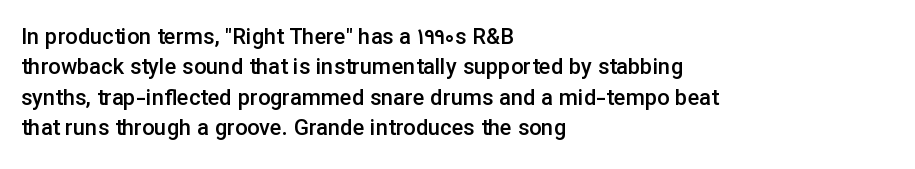
The lines sit at an ordinary, default distance from one another. Letter spacing: default. Check under the words: just untouched page. In terms of weight, the rendering is demibold, just under bold. Short and long lines alike share a common starting point at left. Quick note: not italic, upright.
